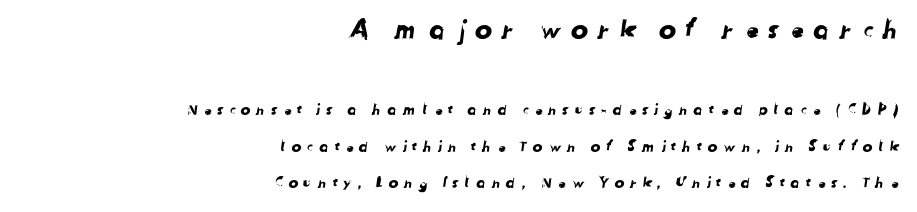
{"underline": "no", "align": "right", "line_spacing": "loose", "line_spacing_ratio": 2.44, "letter_spacing": "wide", "letter_spacing_em": 0.32, "larger_block": "first", "size_ratio": 1.73, "glyph_px": 26}
